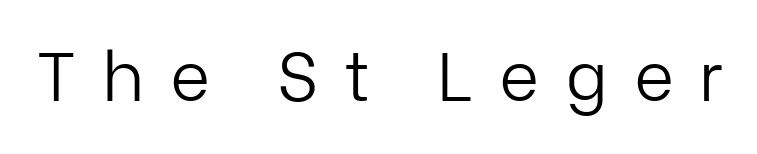
The image shows 69 px light sans-serif type, upright; set unusually wide letter spacing (+0.37 em), not underlined; low stroke contrast and a medium x-height.
